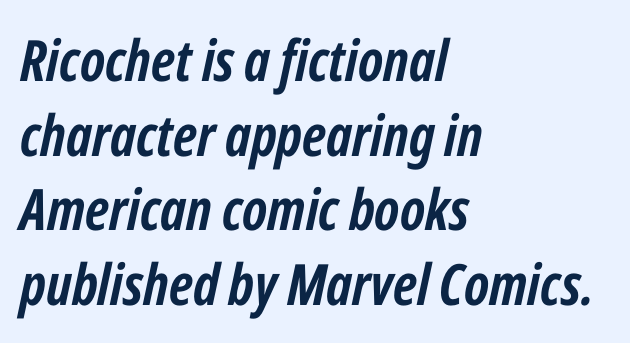
Q: Is the text bold? A: Yes.
Q: Is the text italic (slanted)? A: Yes, it leans right by about 12 degrees.
Q: Is the text underlined? A: No.
Q: How is the paragraph aligned? A: Left-aligned.
Q: Is the spacing between letters normal or unusually wide? A: Normal.
Q: Is the spacing between lines tight, normal or loose? A: Normal.
Q: Width (condensed, normal, or wide)? A: Condensed.
Q: Stroke contrast? A: Low.
Q: x-height? A: Medium.
Q: Monospaced? A: No.
